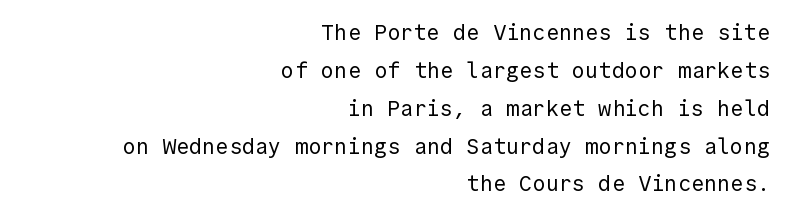
{"italic": "no", "bold": "no", "underline": "no", "align": "right", "line_spacing_ratio": 1.72, "letter_spacing": "normal", "letter_spacing_em": 0.0, "glyph_px": 22}
